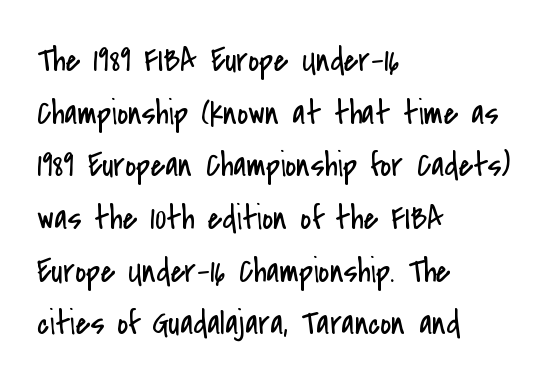
The image shows 34 px regular-weight, condensed sans-serif type, upright; set left-aligned, normal line spacing (1.55x), normal letter spacing, not underlined; low stroke contrast and a small x-height.
